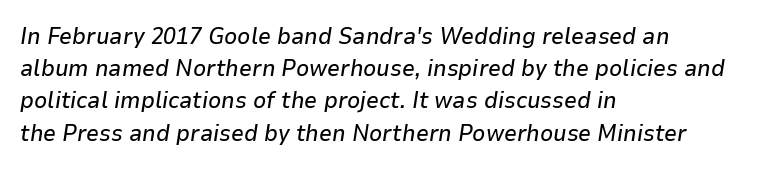
The rendering applies a slant to the glyphs. This sample uses plain, unmodified letter spacing. Which margin do the lines hug? The left one — the right edge is uneven. Quick note: underline off. The block of text has a typical density, with ordinary space between rows.
